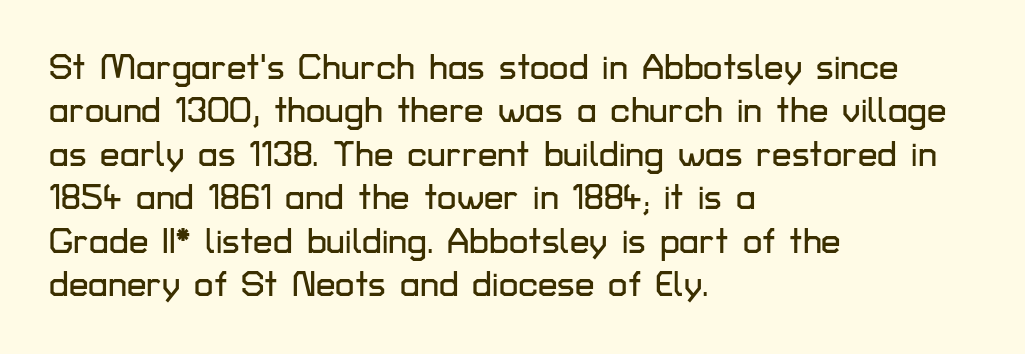
The image shows 35 px sans-serif type, upright; set left-aligned, line spacing 1.24x, normal letter spacing, not underlined; low stroke contrast and a medium x-height.
